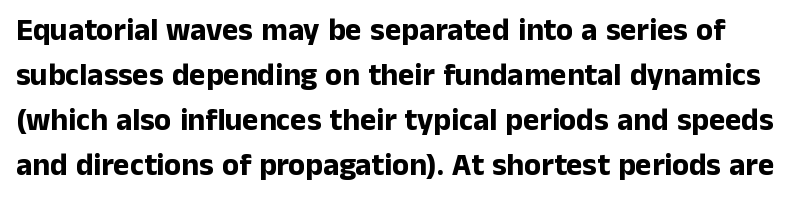
Q: Is the text bold? A: Yes.
Q: Is the text italic (slanted)? A: No, it is upright.
Q: Is the typeface a serif or a sans-serif typeface? A: Sans-serif.
Q: Is the text underlined? A: No.
Q: Is the spacing between letters normal or unusually wide? A: Normal.
Q: Is the spacing between lines tight, normal or loose? A: Normal.
Q: Width (condensed, normal, or wide)? A: Normal.
Q: Stroke contrast? A: Low.
Q: x-height? A: Medium.
Q: Monospaced? A: No.
